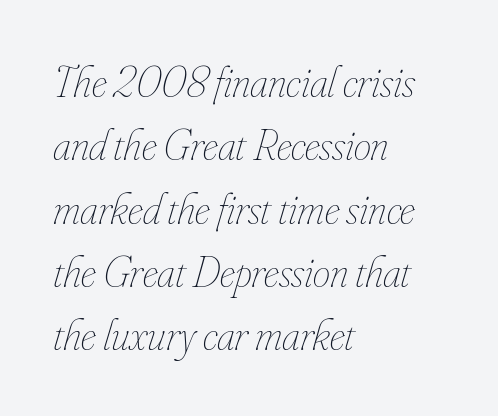
Q: Is the text bold? A: No.
Q: Is the text italic (slanted)? A: Yes, it leans right by about 16 degrees.
Q: Is the text underlined? A: No.
Q: How is the paragraph aligned? A: Left-aligned.
Q: Is the spacing between letters normal or unusually wide? A: Normal.
Q: Is the spacing between lines tight, normal or loose? A: Normal.
Q: Width (condensed, normal, or wide)? A: Condensed.
Q: Stroke contrast? A: Low.
Q: x-height? A: Small.
Q: Monospaced? A: No.
